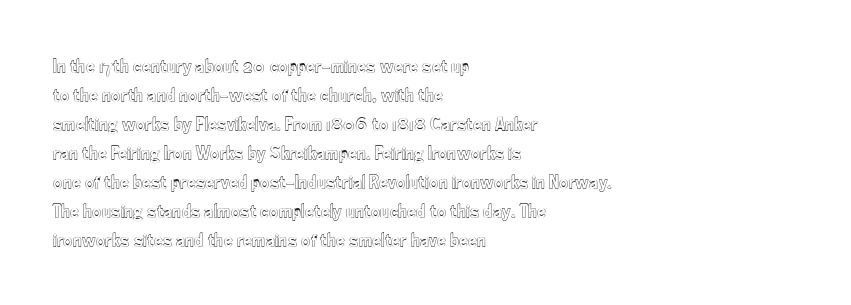
Rows of type keep a routine distance in the vertical direction. Is the block centered? No — it sits flush against the left margin. No italicization has been applied; the sample stays upright. Letters rest on an invisible, unmarked baseline.
